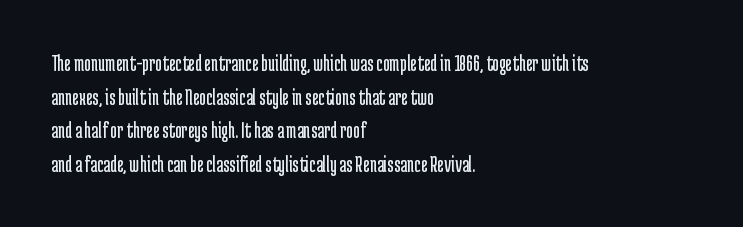
The image shows 23 px text type, upright; set left-aligned, normal line spacing (1.46x), normal letter spacing, not underlined.
